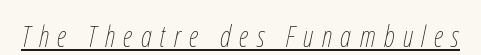
{"italic": "yes", "lean": "right", "slant_degrees": 12, "bold": "no", "weight": "thin", "width": "condensed", "stroke_contrast": "low", "x_height": "medium", "monospaced": "no", "underline": "yes", "letter_spacing": "wide", "letter_spacing_em": 0.29, "glyph_px": 29}
